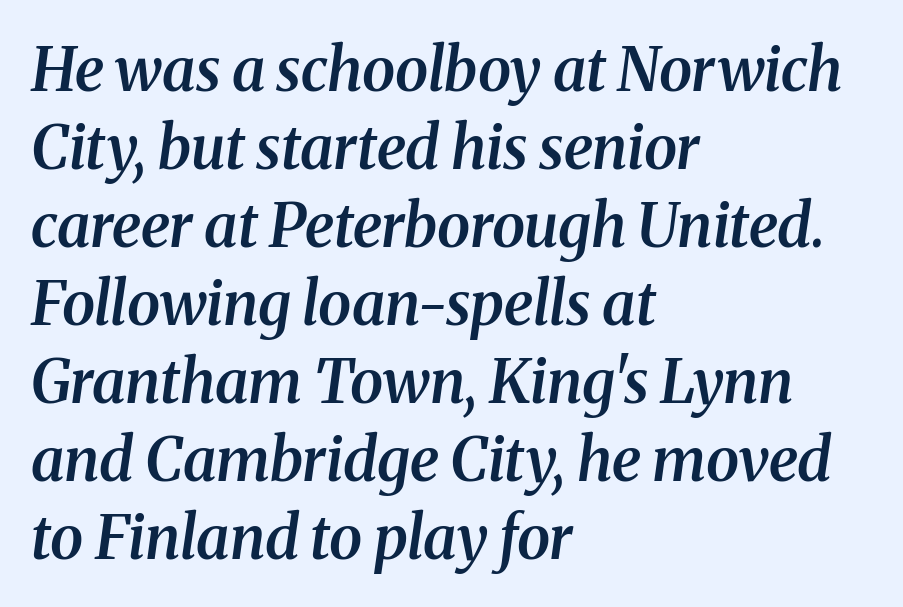
The image shows 60 px semibold serif type, italic (leaning right); set left-aligned, normal line spacing (1.3x), normal letter spacing, not underlined; medium stroke contrast and a medium x-height.
